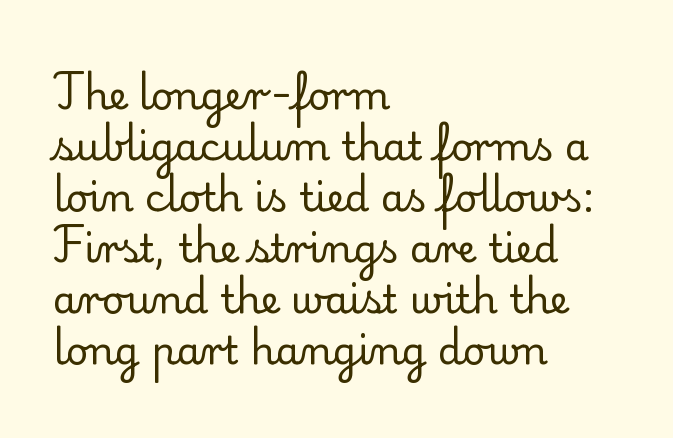
{"serif": "yes", "italic": "no", "bold": "no", "weight": "regular", "width": "normal", "stroke_contrast": "low", "x_height": "small", "monospaced": "no", "underline": "no", "align": "left", "line_spacing": "normal", "line_spacing_ratio": 1.31, "letter_spacing": "normal", "letter_spacing_em": 0.0, "glyph_px": 39}
